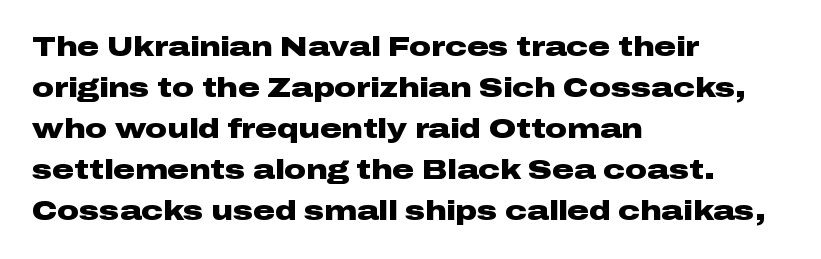
The image shows 27 px bold type, upright; set left-aligned, normal line spacing (1.52x), normal letter spacing, not underlined.
